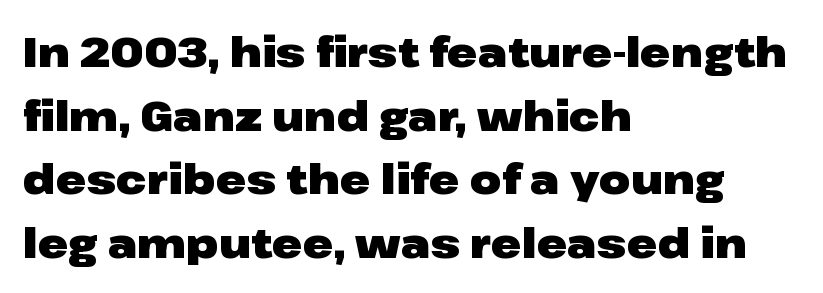
The image shows 41 px heavy, wide sans-serif type, upright; set left-aligned, normal line spacing (1.55x), normal letter spacing, not underlined; low stroke contrast and a medium x-height.
